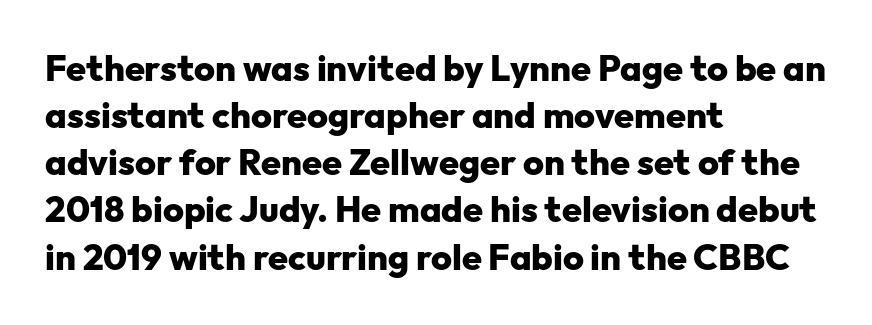
The image shows 36 px heavy sans-serif type, upright; set left-aligned, normal line spacing (1.31x), normal letter spacing, not underlined; low stroke contrast and a medium x-height.
